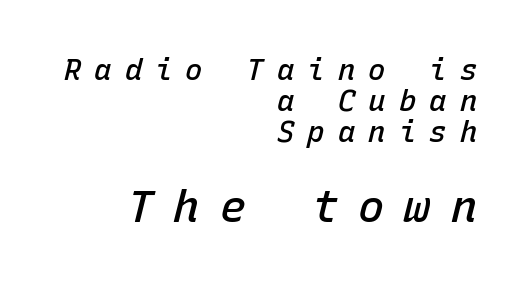
The axis of the letterforms is tilted away from vertical. A fair bit of extra ink — the face is semibold, not bold. In terms of letterspacing, this is a distinctly airy, spread setting. A typesetter would call this leading minimal, almost set solid.
